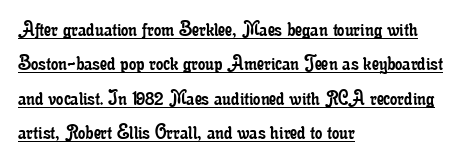
The image shows 23 px text type, upright; set left-aligned, normal line spacing (1.5x), normal letter spacing, underlined.
